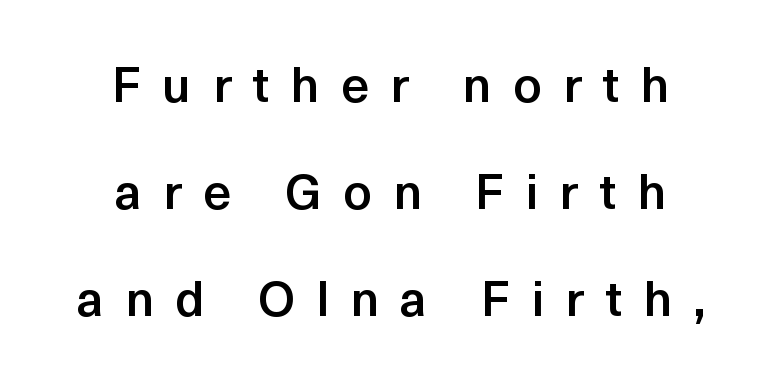
The image shows 50 px semibold sans-serif type, upright; set centered, loose line spacing (2.14x), unusually wide letter spacing (+0.42 em), not underlined; a medium x-height.
